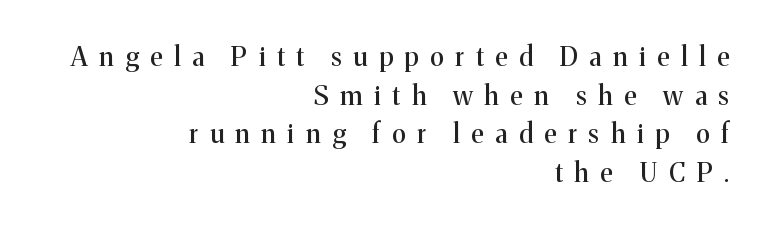
{"italic": "no", "underline": "no", "align": "right", "line_spacing": "normal", "line_spacing_ratio": 1.49, "letter_spacing": "wide", "letter_spacing_em": 0.45, "glyph_px": 26}
